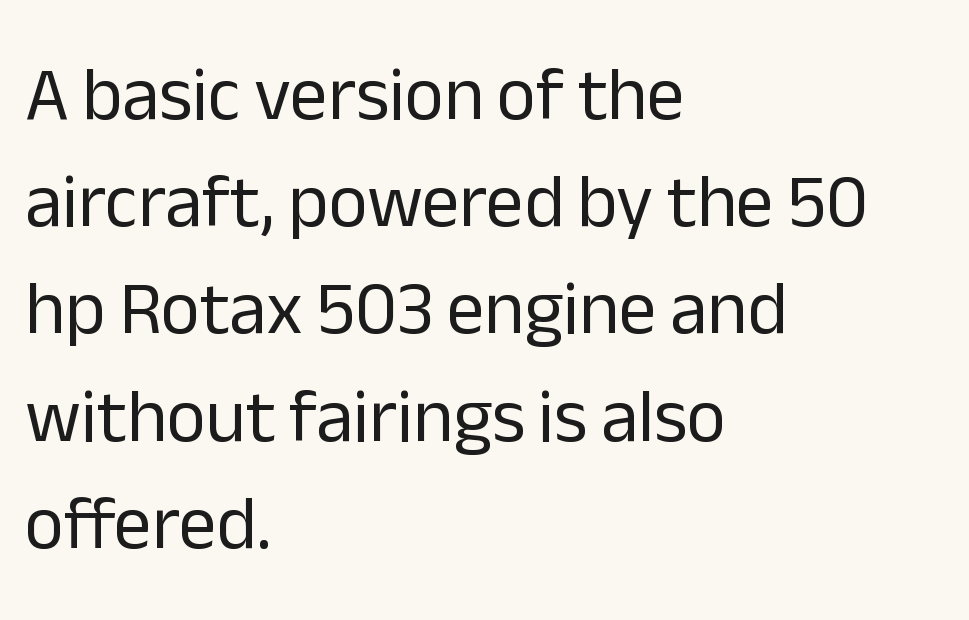
Q: Is the text bold? A: No.
Q: Is the text italic (slanted)? A: No, it is upright.
Q: Is the typeface a serif or a sans-serif typeface? A: Sans-serif.
Q: Is the text underlined? A: No.
Q: How is the paragraph aligned? A: Left-aligned.
Q: Is the spacing between letters normal or unusually wide? A: Normal.
Q: Is the spacing between lines tight, normal or loose? A: Normal.
Q: Width (condensed, normal, or wide)? A: Normal.
Q: Stroke contrast? A: Low.
Q: x-height? A: Medium.
Q: Monospaced? A: No.
